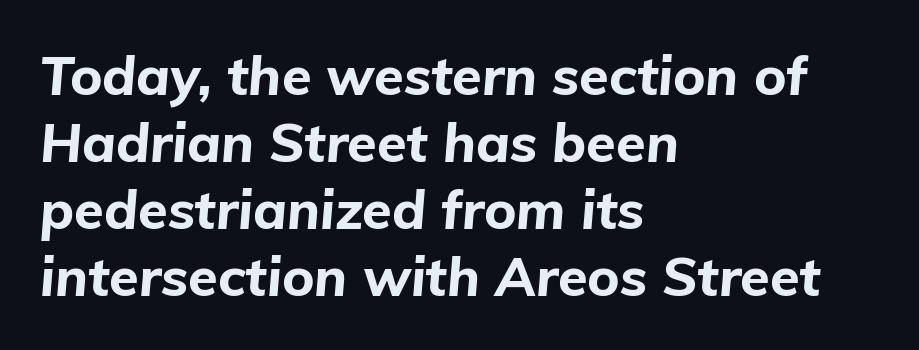
{"italic": "yes", "lean": "right", "slant_degrees": 5, "bold": "yes", "weight": "bold", "width": "normal", "stroke_contrast": "low", "x_height": "medium", "monospaced": "no", "underline": "no", "align": "left", "line_spacing_ratio": 1.24, "letter_spacing": "normal", "letter_spacing_em": 0.0, "glyph_px": 54}
